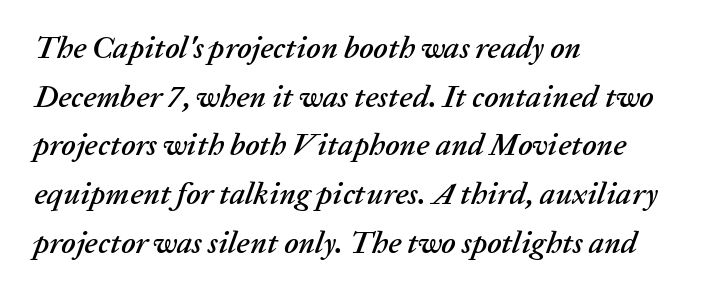
The image shows 31 px text type, italic (leaning right); set left-aligned, normal line spacing (1.57x), normal letter spacing, not underlined; low stroke contrast and a medium x-height.
